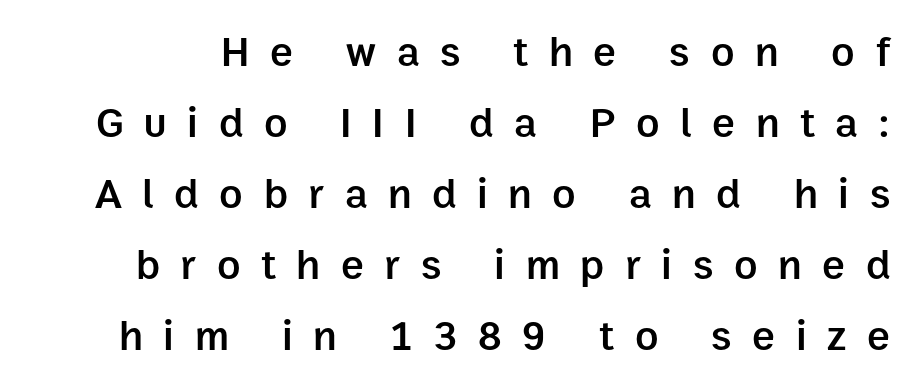
The image shows 43 px semibold sans-serif type, upright; set normal line spacing (1.65x), unusually wide letter spacing (+0.48 em), not underlined; low stroke contrast and a medium x-height.
